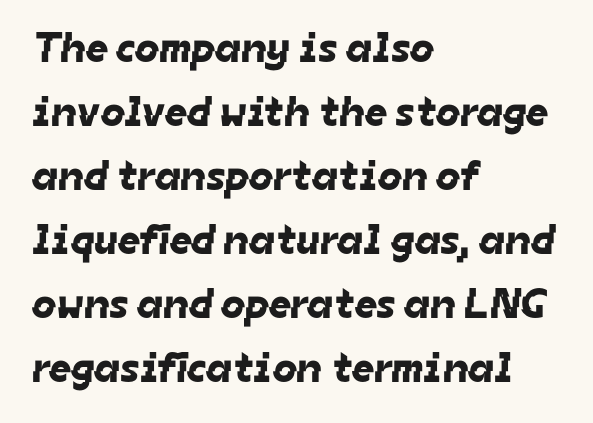
{"serif": "no", "width": "normal", "stroke_contrast": "low", "x_height": "medium", "monospaced": "no", "underline": "no", "align": "left", "line_spacing": "normal", "line_spacing_ratio": 1.49, "letter_spacing": "normal", "letter_spacing_em": 0.0, "glyph_px": 43}
